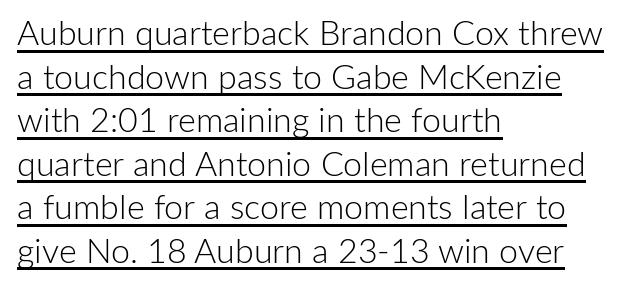
{"serif": "no", "italic": "no", "bold": "no", "weight": "light", "width": "normal", "stroke_contrast": "low", "x_height": "medium", "monospaced": "no", "underline": "yes", "align": "left", "line_spacing": "normal", "line_spacing_ratio": 1.28, "letter_spacing": "normal", "letter_spacing_em": 0.0, "glyph_px": 34}
